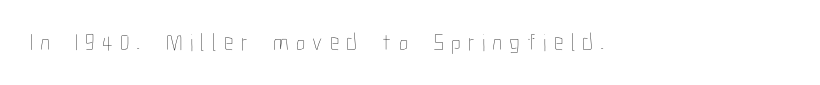
The image shows 24 px text type, upright; set unusually wide letter spacing (+0.3 em), not underlined.
